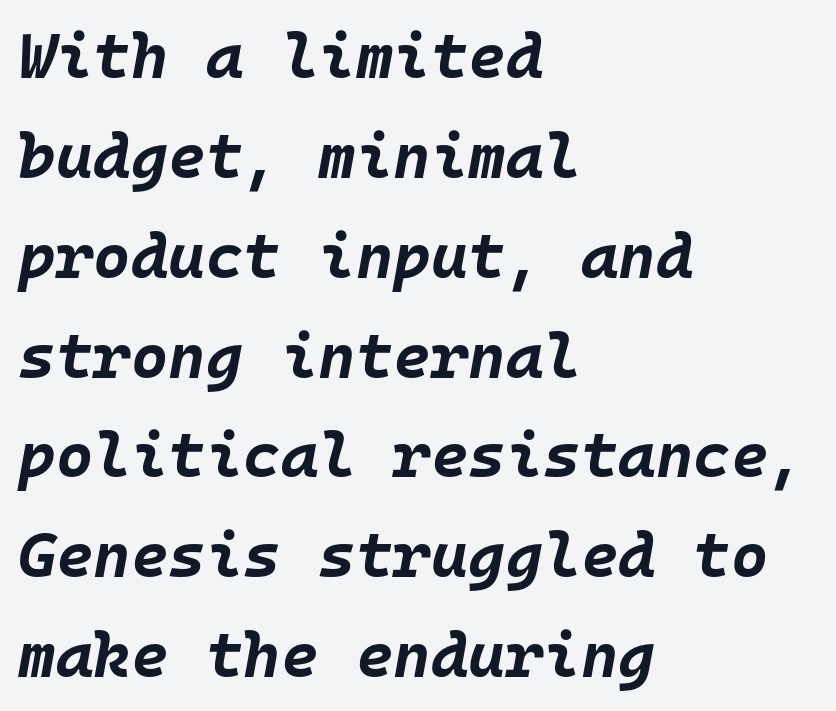
Its strokes are broad and dark, the hallmark of bold type. Caption: standard tracking, unaltered. Honestly, there is no underline to notice here at all. The leading is moderate, giving the passage an even texture. Reading down the block, your eye returns to a fixed left position each line.
